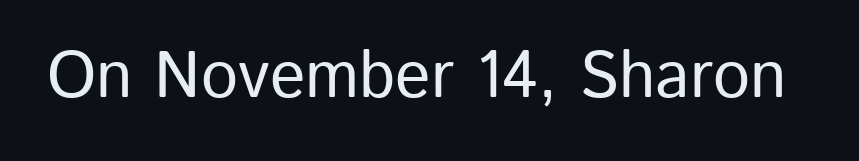
Q: Is the text italic (slanted)? A: No, it is upright.
Q: Is the typeface a serif or a sans-serif typeface? A: Sans-serif.
Q: Is the text underlined? A: No.
Q: Is the spacing between letters normal or unusually wide? A: Normal.
Q: Width (condensed, normal, or wide)? A: Normal.
Q: Stroke contrast? A: Low.
Q: x-height? A: Medium.
Q: Monospaced? A: No.
